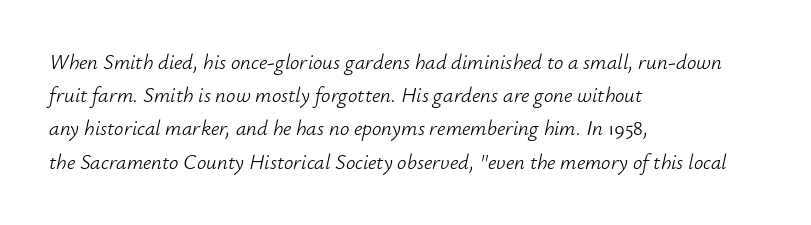
{"italic": "yes", "lean": "right", "slant_degrees": 12, "bold": "no", "underline": "no", "align": "left", "line_spacing": "normal", "line_spacing_ratio": 1.58, "letter_spacing": "normal", "letter_spacing_em": 0.0, "glyph_px": 21}
